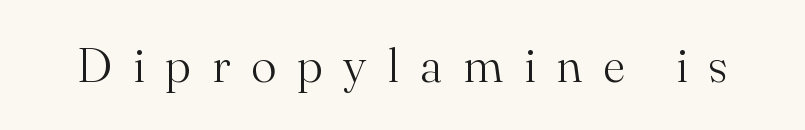
The image shows 48 px light serif type, upright; set unusually wide letter spacing (+0.43 em), not underlined; medium stroke contrast and a small x-height.
